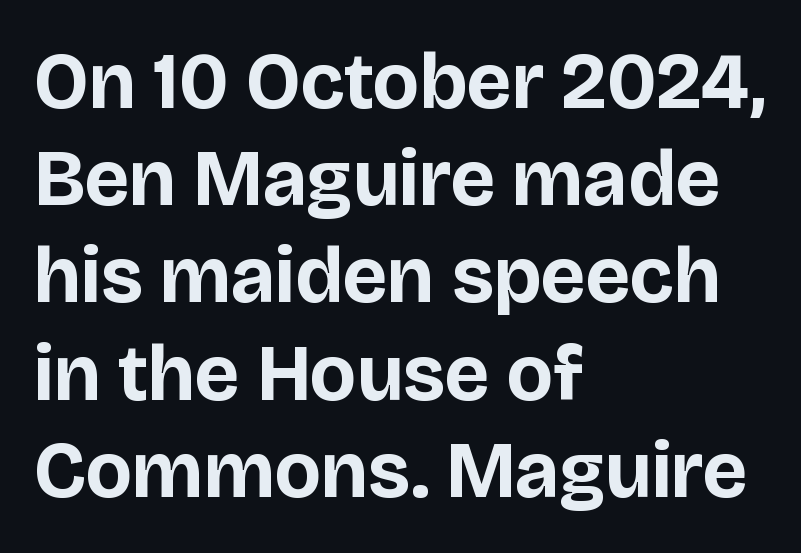
Q: Is the text bold? A: Yes.
Q: Is the text italic (slanted)? A: No, it is upright.
Q: Is the typeface a serif or a sans-serif typeface? A: Sans-serif.
Q: Is the text underlined? A: No.
Q: How is the paragraph aligned? A: Left-aligned.
Q: Is the spacing between letters normal or unusually wide? A: Normal.
Q: Width (condensed, normal, or wide)? A: Normal.
Q: Stroke contrast? A: Low.
Q: x-height? A: Large.
Q: Monospaced? A: No.
